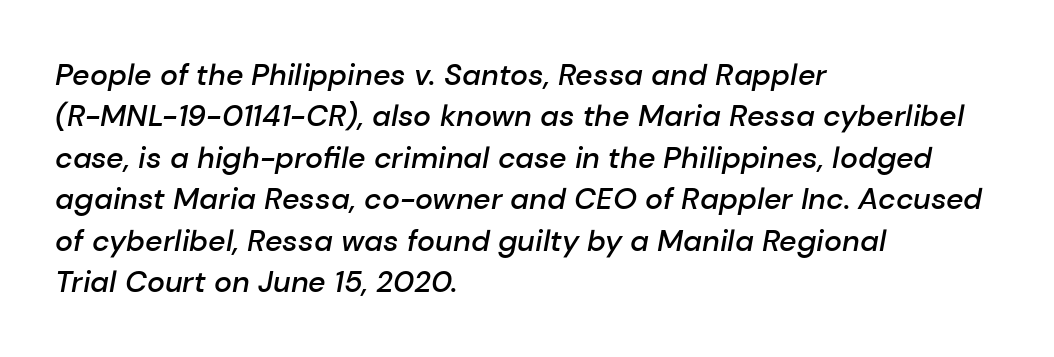
A classic flush-left, rag-right setting is used for this passage. The passage shown leans; its letterforms are oblique. The specimen omits any rule beneath the text block's lines. Spacing verdict: proportional, widths tailored to each character.
